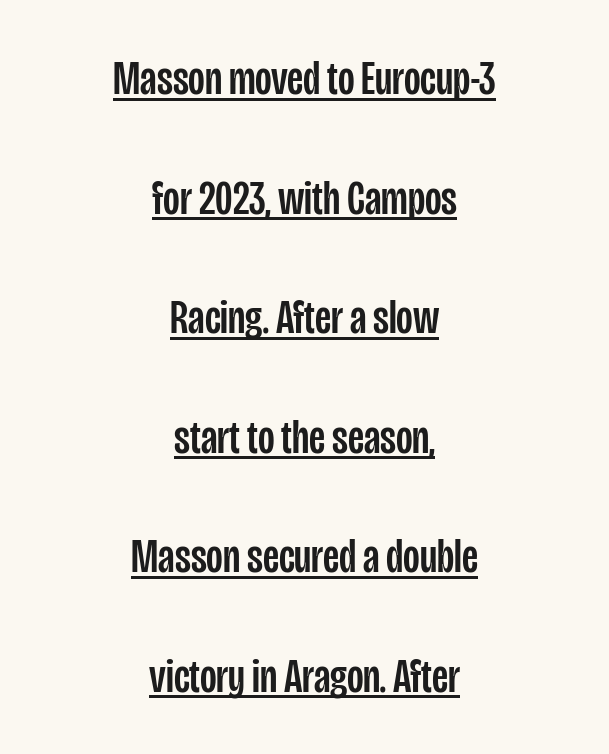
{"serif": "no", "italic": "no", "width": "condensed", "stroke_contrast": "low", "x_height": "large", "monospaced": "no", "underline": "yes", "align": "center", "line_spacing": "loose", "line_spacing_ratio": 2.49, "letter_spacing": "normal", "letter_spacing_em": 0.0, "glyph_px": 48}
